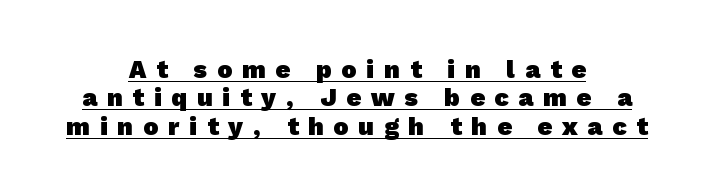
{"bold": "yes", "underline": "yes", "align": "center", "line_spacing": "tight", "line_spacing_ratio": 1.14, "letter_spacing": "wide", "letter_spacing_em": 0.4, "glyph_px": 25}
